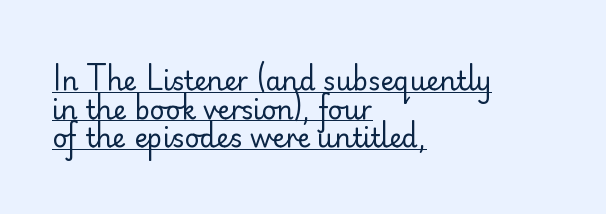
The image shows 26 px text type, upright; set left-aligned, tight line spacing (1.1x), normal letter spacing, underlined.
